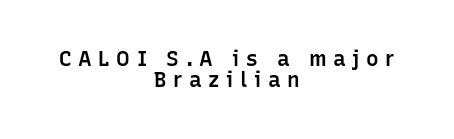
Q: Is the text bold? A: Semi-bold.
Q: Is the text italic (slanted)? A: No, it is upright.
Q: Is the text underlined? A: No.
Q: How is the paragraph aligned? A: Centered.
Q: Is the spacing between letters normal or unusually wide? A: Unusually wide.
Q: Is the spacing between lines tight, normal or loose? A: Tight.
